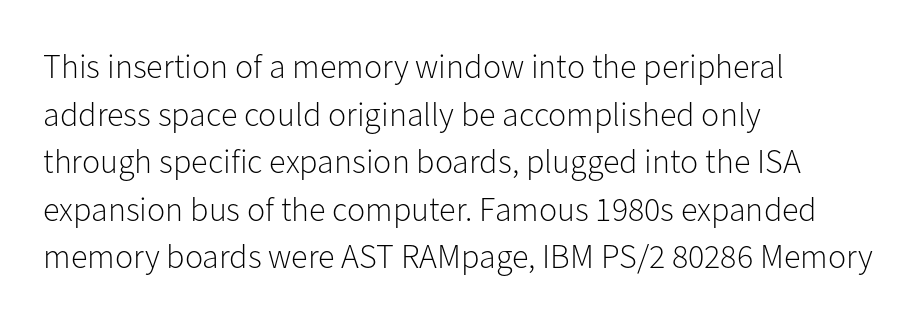
Q: Is the text bold? A: No.
Q: Is the text italic (slanted)? A: No, it is upright.
Q: Is the typeface a serif or a sans-serif typeface? A: Sans-serif.
Q: Is the text underlined? A: No.
Q: How is the paragraph aligned? A: Left-aligned.
Q: Is the spacing between letters normal or unusually wide? A: Normal.
Q: Is the spacing between lines tight, normal or loose? A: Normal.
Q: Width (condensed, normal, or wide)? A: Normal.
Q: Stroke contrast? A: Low.
Q: x-height? A: Medium.
Q: Monospaced? A: No.
